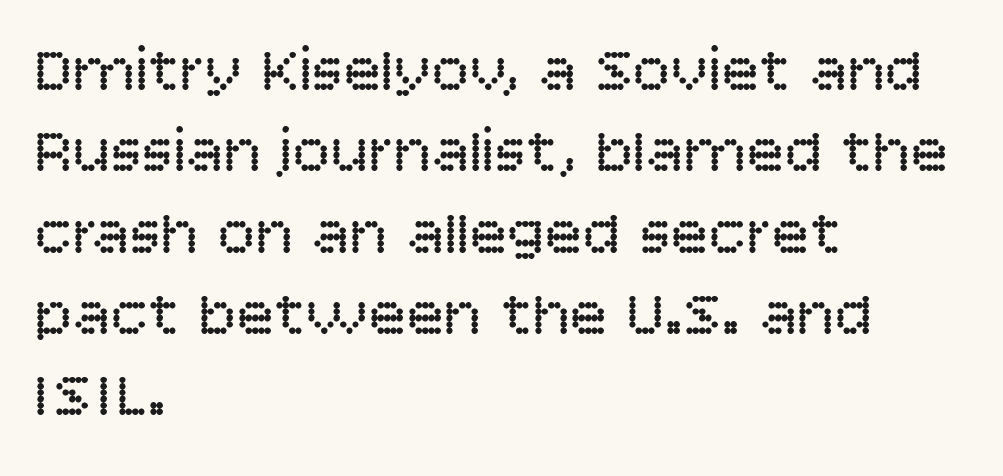
What kind of face is this? One without serifs — a sans. Where is the straight margin? On the left. Anything drawn beneath the words? Only blank space. A light-to-regular cut is what we see here.
